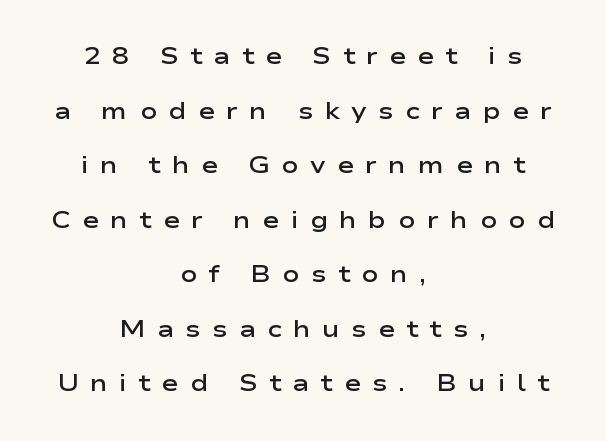
Horizontal alignment here is central, giving a formal, balanced look. Notice how the stems are strictly vertical — no italics here. Quick note: interline space is abundant. Students, this is semibold: more ink than regular, less than bold. The glyphs are unaccompanied by any horizontal stroke below them.
